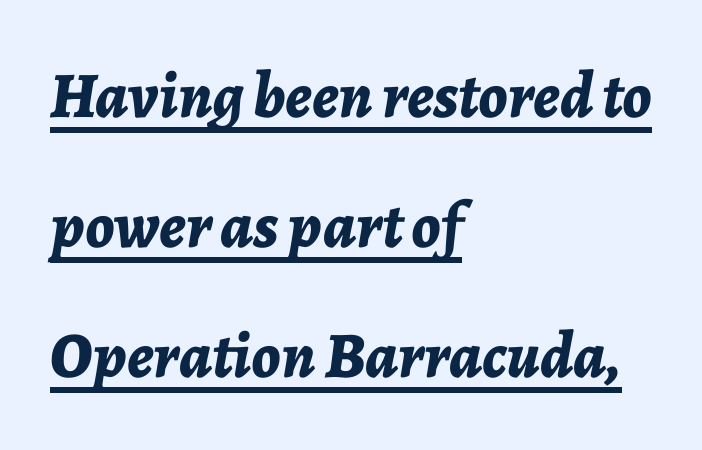
Q: Is the text bold? A: Yes.
Q: Is the text italic (slanted)? A: Yes, it leans right by about 7 degrees.
Q: Is the text underlined? A: Yes.
Q: How is the paragraph aligned? A: Left-aligned.
Q: Is the spacing between letters normal or unusually wide? A: Normal.
Q: Is the spacing between lines tight, normal or loose? A: Loose.
Q: Width (condensed, normal, or wide)? A: Normal.
Q: Stroke contrast? A: Low.
Q: x-height? A: Medium.
Q: Monospaced? A: No.
